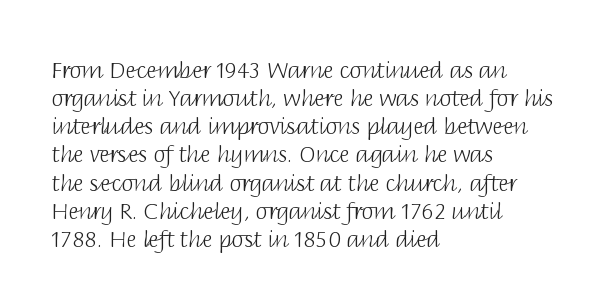
Normally led — the rows are evenly, conventionally spaced. Underlining? Definitely not there. The axis of the letterforms is exactly vertical. The passage is arranged the way most books set body copy — flush left. Default kerning and tracking; the words read as compact shapes.
